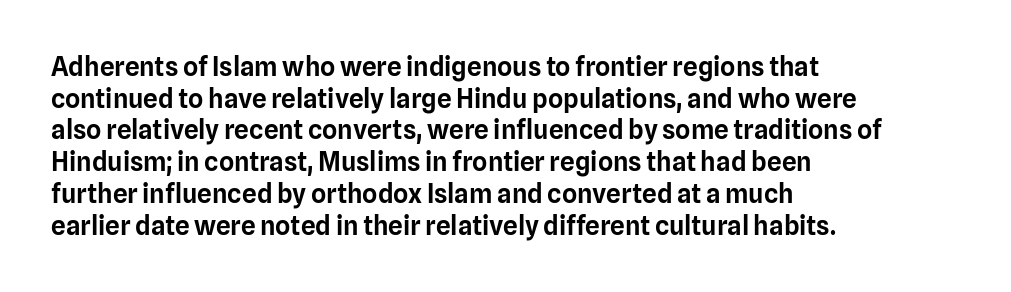
The image shows 26 px text type, upright; set left-aligned, line spacing 1.22x, normal letter spacing, not underlined.
